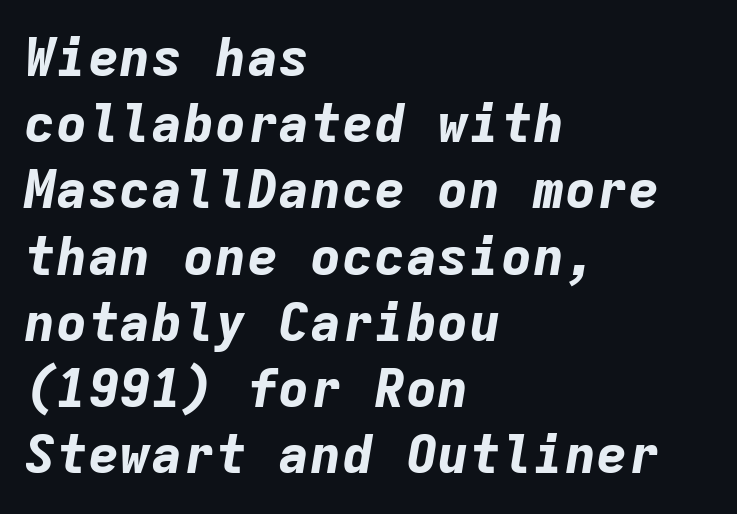
The whole block is typeset with a tilt. Plenty of ink on the page — the face is bold. Honestly, the row spacing looks completely unremarkable. The space beneath each line is pristine and unruled.
